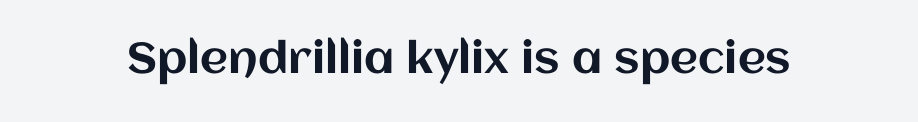
{"italic": "no", "width": "normal", "stroke_contrast": "medium", "x_height": "large", "monospaced": "no", "underline": "no", "letter_spacing": "normal", "letter_spacing_em": 0.0, "glyph_px": 43}
